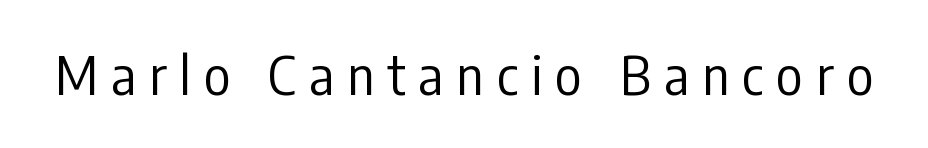
{"serif": "no", "italic": "no", "bold": "no", "weight": "regular", "width": "condensed", "stroke_contrast": "low", "x_height": "medium", "monospaced": "no", "underline": "no", "letter_spacing": "wide", "letter_spacing_em": 0.25, "glyph_px": 52}
